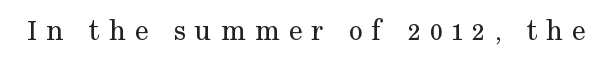
Q: Is the text bold? A: No.
Q: Is the text italic (slanted)? A: No, it is upright.
Q: Is the typeface a serif or a sans-serif typeface? A: Serif.
Q: Is the text underlined? A: No.
Q: Is the spacing between letters normal or unusually wide? A: Unusually wide.
Q: Width (condensed, normal, or wide)? A: Normal.
Q: Stroke contrast? A: Medium.
Q: x-height? A: Medium.
Q: Monospaced? A: No.
